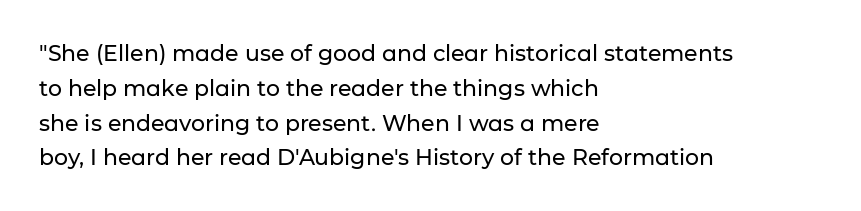
The letters stand straight up with perfectly vertical stems. The strip under each line holds only bare page. Each new line begins a customary step beneath the previous one. Inter-character spacing is left at the font's built-in metrics. The paragraph shown leans on its left margin.
